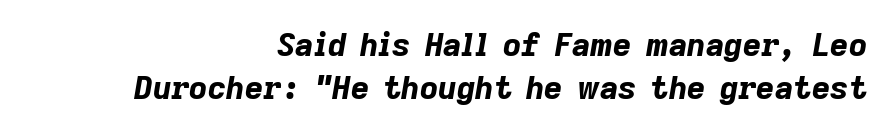
The letters are slanted; this is an italic face. If you drew a ruler down the right edge, every line would touch it. You'd pick this weight for a headline — it's a proper bold. Descenders are the only things crossing below the line.
